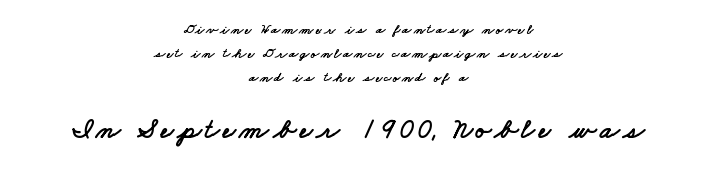
Q: Is the typeface a serif or a sans-serif typeface? A: Sans-serif.
Q: Is the text underlined? A: No.
Q: How is the paragraph aligned? A: Centered.
Q: Which block of text is set in a larger size, the first (top) or the second (bottom)? A: The second (bottom) one.
Q: Width (condensed, normal, or wide)? A: Wide.
Q: Stroke contrast? A: Low.
Q: x-height? A: Small.
Q: Monospaced? A: No.
